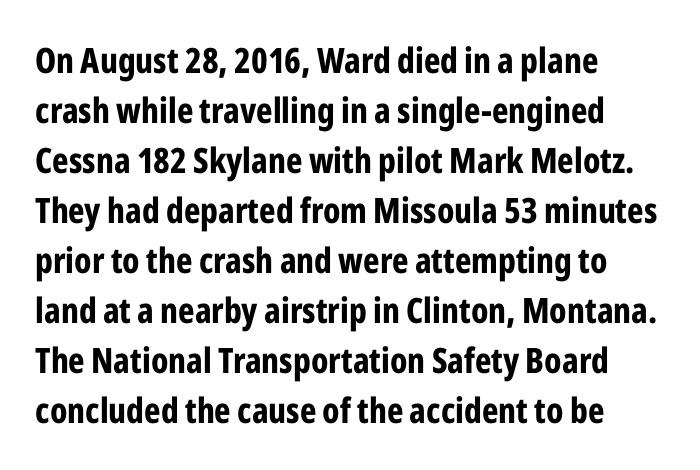
Q: Is the text bold? A: Yes.
Q: Is the text italic (slanted)? A: No, it is upright.
Q: Is the typeface a serif or a sans-serif typeface? A: Sans-serif.
Q: Is the text underlined? A: No.
Q: How is the paragraph aligned? A: Left-aligned.
Q: Is the spacing between letters normal or unusually wide? A: Normal.
Q: Is the spacing between lines tight, normal or loose? A: Normal.
Q: Width (condensed, normal, or wide)? A: Condensed.
Q: Stroke contrast? A: Low.
Q: x-height? A: Medium.
Q: Monospaced? A: No.
